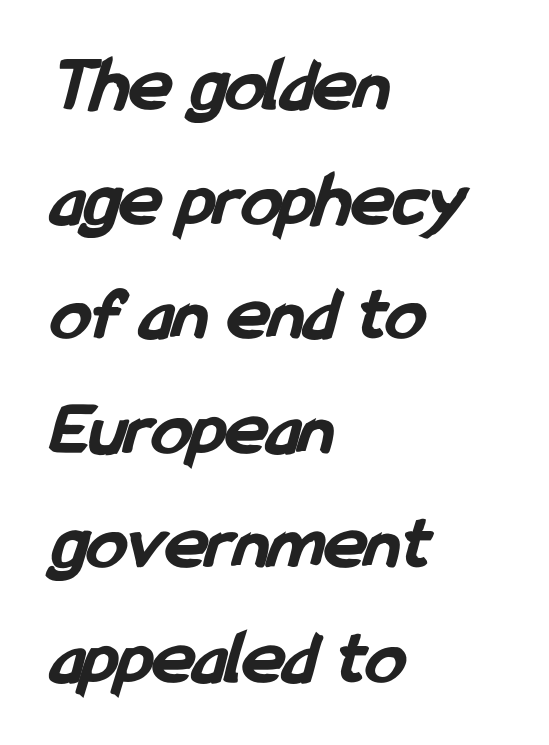
The image shows 79 px bold, condensed sans-serif type; set left-aligned, normal line spacing (1.45x), normal letter spacing, not underlined; low stroke contrast and a medium x-height.
